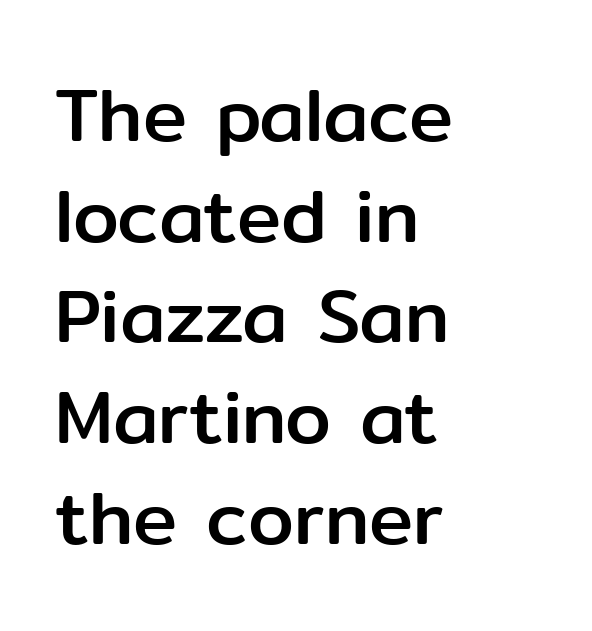
{"serif": "no", "italic": "no", "width": "normal", "stroke_contrast": "low", "x_height": "medium", "monospaced": "no", "underline": "no", "align": "left", "line_spacing": "normal", "line_spacing_ratio": 1.36, "letter_spacing": "normal", "letter_spacing_em": 0.0, "glyph_px": 74}
